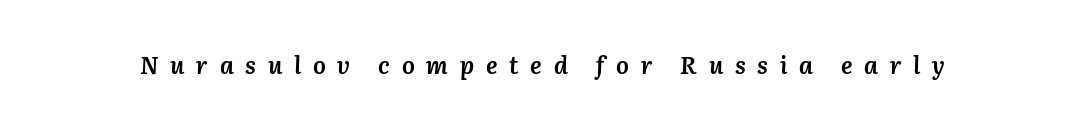
Q: Is the text bold? A: Yes.
Q: Is the text italic (slanted)? A: Yes, it leans right by about 3 degrees.
Q: Is the text underlined? A: No.
Q: Is the spacing between letters normal or unusually wide? A: Unusually wide.
